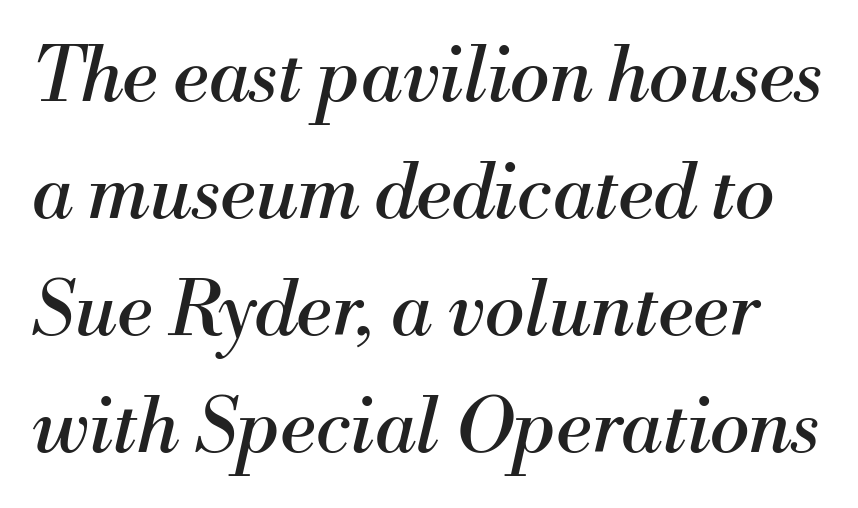
The image shows 75 px regular-weight serif type, italic (leaning right); set normal line spacing (1.56x), normal letter spacing, not underlined; medium stroke contrast and a small x-height.
